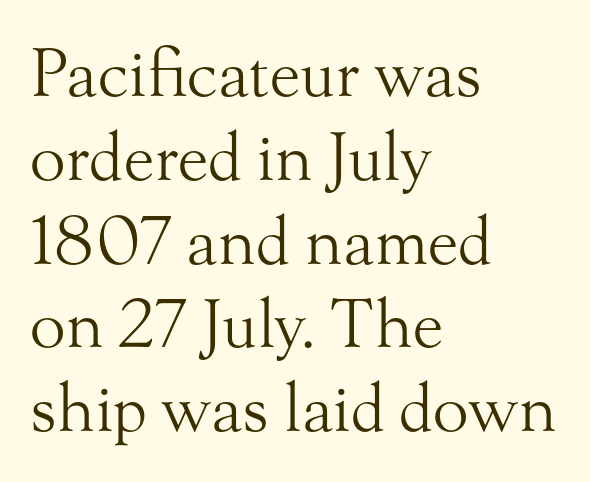
Where is the straight margin? On the left. The specimen reads as upright at a glance. The glyphs in this specimen are seriffed. On a weight scale, this lands at 450 or below. A typesetter would call this proportional, since set widths differ per character.
